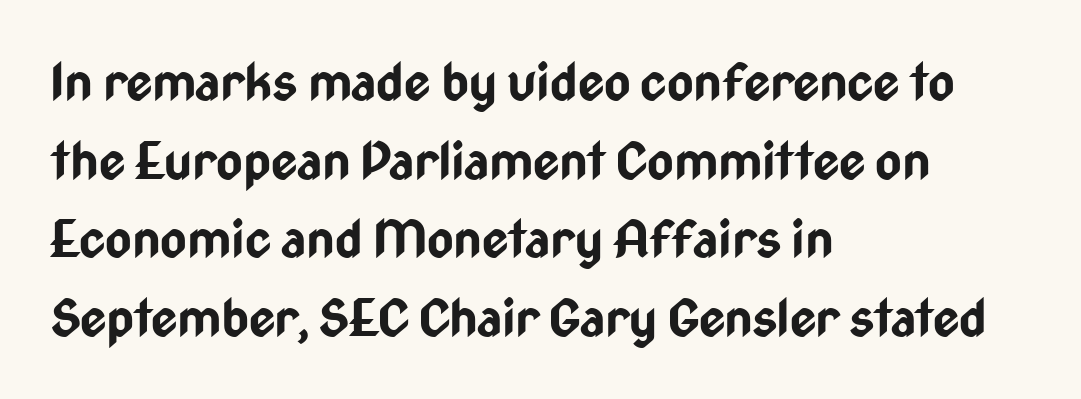
Q: Is the text bold? A: Yes.
Q: Is the text italic (slanted)? A: No, it is upright.
Q: Is the typeface a serif or a sans-serif typeface? A: Sans-serif.
Q: Is the text underlined? A: No.
Q: How is the paragraph aligned? A: Left-aligned.
Q: Is the spacing between letters normal or unusually wide? A: Normal.
Q: Is the spacing between lines tight, normal or loose? A: Normal.
Q: Width (condensed, normal, or wide)? A: Condensed.
Q: Stroke contrast? A: Low.
Q: x-height? A: Medium.
Q: Monospaced? A: No.
